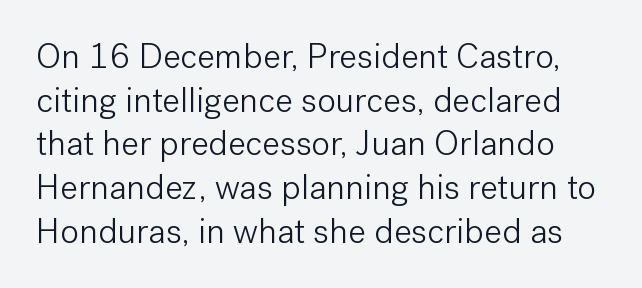
Q: Is the text bold? A: No.
Q: Is the text italic (slanted)? A: No, it is upright.
Q: Is the typeface a serif or a sans-serif typeface? A: Sans-serif.
Q: Is the text underlined? A: No.
Q: Is the spacing between letters normal or unusually wide? A: Normal.
Q: Is the spacing between lines tight, normal or loose? A: Normal.
Q: Width (condensed, normal, or wide)? A: Normal.
Q: Stroke contrast? A: Low.
Q: x-height? A: Medium.
Q: Monospaced? A: No.
